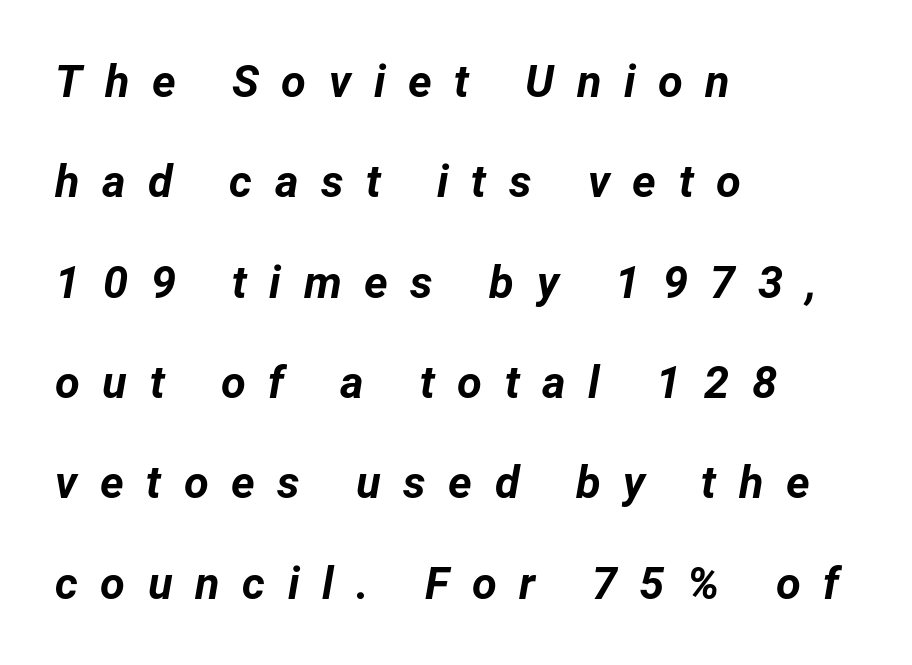
The image shows 45 px bold type, italic (leaning right); set left-aligned, loose line spacing (2.23x), unusually wide letter spacing (+0.5 em), not underlined; low stroke contrast and a medium x-height.
